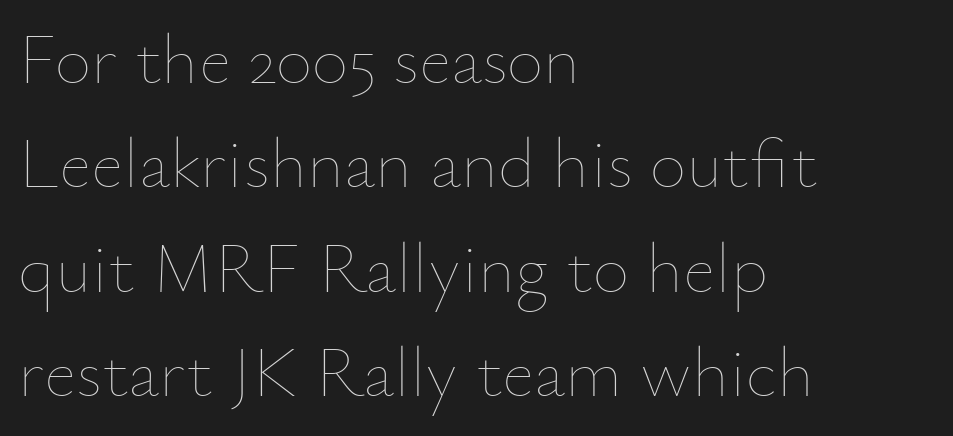
Honestly, the row spacing looks completely unremarkable. Here the glyphs are tracked normally, forming tight word shapes. The passage shown is typed in a proportional face where columns would drift. The specimen reads as upright at a glance. Has an underline been added? It has not.
